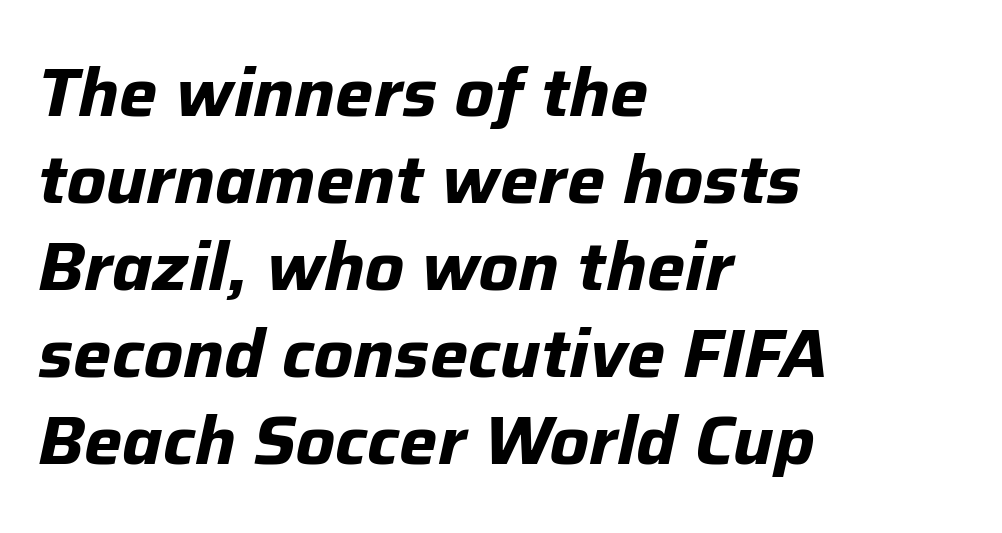
{"italic": "yes", "lean": "right", "slant_degrees": 12, "bold": "yes", "weight": "bold", "width": "normal", "stroke_contrast": "low", "x_height": "medium", "monospaced": "no", "underline": "no", "align": "left", "line_spacing": "normal", "line_spacing_ratio": 1.28, "letter_spacing": "normal", "letter_spacing_em": 0.0, "glyph_px": 68}
